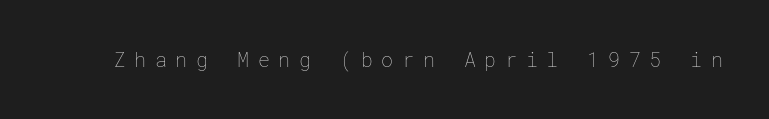
The image shows 20 px text type, upright; set unusually wide letter spacing (+0.43 em), not underlined.
